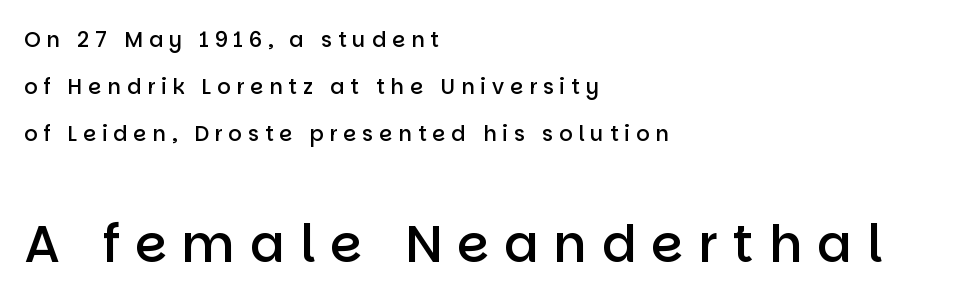
Observe the wide spacing: letters keep a clear distance from each other. Just letters on the line, the space beneath them empty. In terms of letterform style, serifs are entirely absent. The rendering uses natural spacing where letterforms have individual widths.
